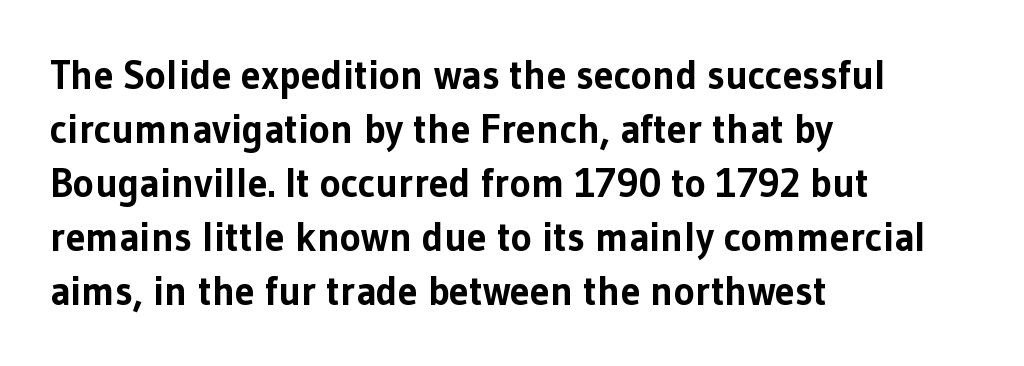
Its strokes are broad and dark, the hallmark of bold type. Alignment: flush left. Every stem runs plumb, perpendicular to the baseline. Is this a fixed-width face? No — the glyphs have proportional, varying widths. Spacing between characters is what you'd get straight out of the box.
